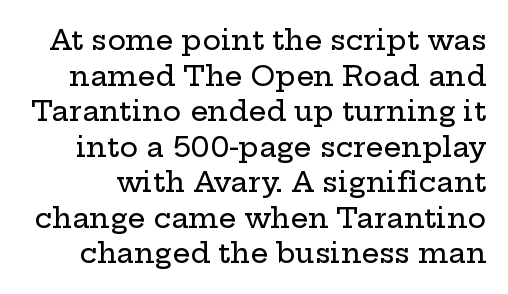
The designer left line spacing at the default. Upright lettering throughout. Is this a sans? No — the strokes have serifs. Between one letter and the next there's only the usual sliver of space.
